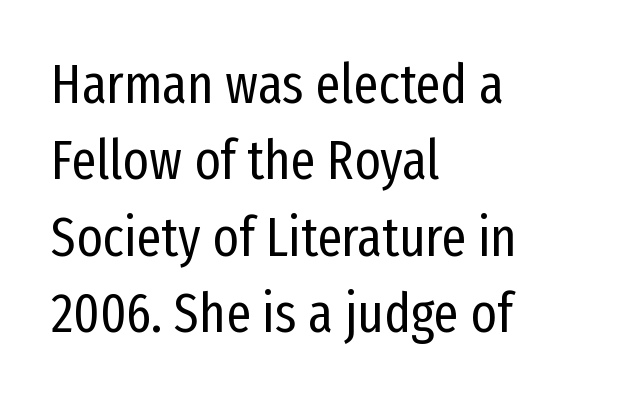
{"serif": "no", "italic": "no", "bold": "no", "weight": "regular", "width": "condensed", "stroke_contrast": "low", "x_height": "medium", "monospaced": "no", "underline": "no", "align": "left", "line_spacing": "normal", "line_spacing_ratio": 1.39, "letter_spacing": "normal", "letter_spacing_em": 0.0, "glyph_px": 55}
